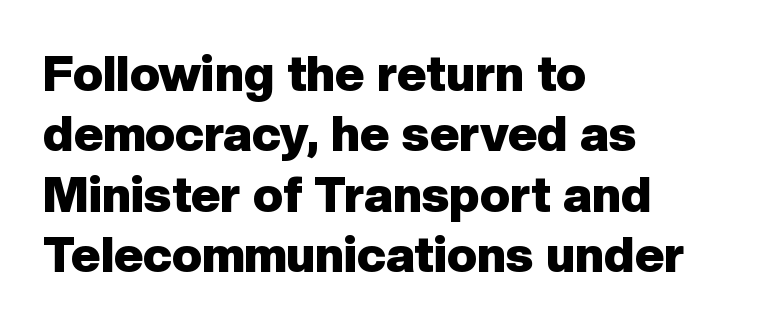
Q: Is the text bold? A: Yes.
Q: Is the text italic (slanted)? A: No, it is upright.
Q: Is the typeface a serif or a sans-serif typeface? A: Sans-serif.
Q: Is the text underlined? A: No.
Q: How is the paragraph aligned? A: Left-aligned.
Q: Is the spacing between letters normal or unusually wide? A: Normal.
Q: Width (condensed, normal, or wide)? A: Normal.
Q: Stroke contrast? A: Low.
Q: x-height? A: Medium.
Q: Monospaced? A: No.
